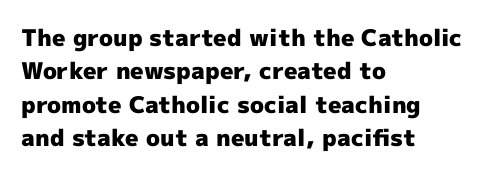
{"italic": "no", "bold": "yes", "underline": "no", "align": "left", "line_spacing": "normal", "line_spacing_ratio": 1.45, "letter_spacing": "normal", "letter_spacing_em": 0.0, "glyph_px": 23}
